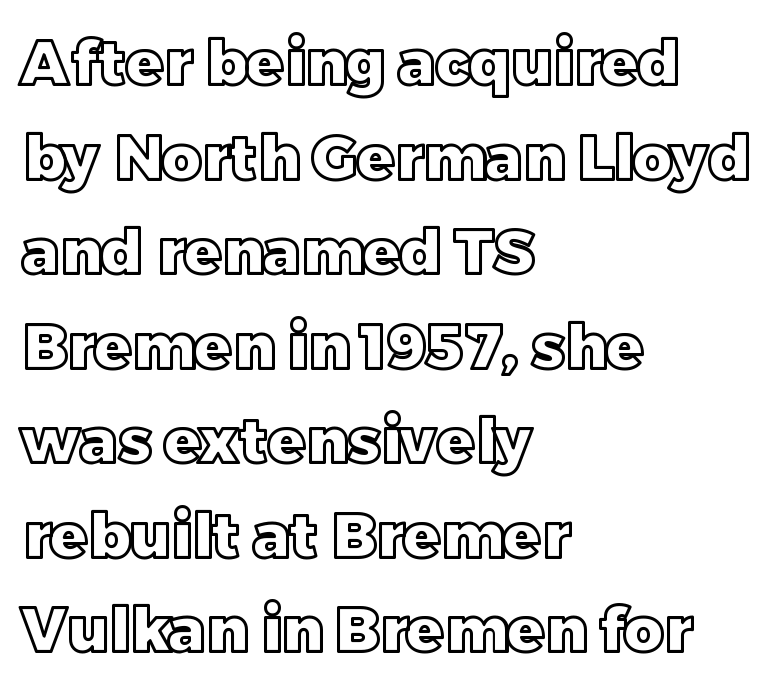
The image shows 61 px text type, upright; set left-aligned, normal line spacing (1.55x), normal letter spacing, not underlined; a large x-height.
